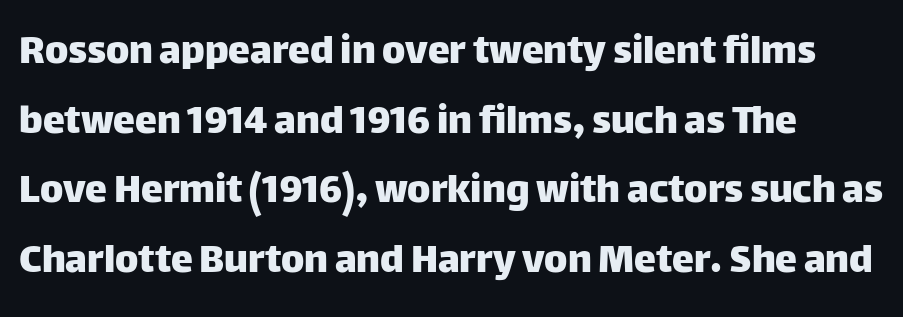
Q: Is the text italic (slanted)? A: No, it is upright.
Q: Is the typeface a serif or a sans-serif typeface? A: Sans-serif.
Q: Is the text underlined? A: No.
Q: How is the paragraph aligned? A: Left-aligned.
Q: Is the spacing between letters normal or unusually wide? A: Normal.
Q: Is the spacing between lines tight, normal or loose? A: Normal.
Q: Width (condensed, normal, or wide)? A: Normal.
Q: Stroke contrast? A: Low.
Q: x-height? A: Large.
Q: Monospaced? A: No.
